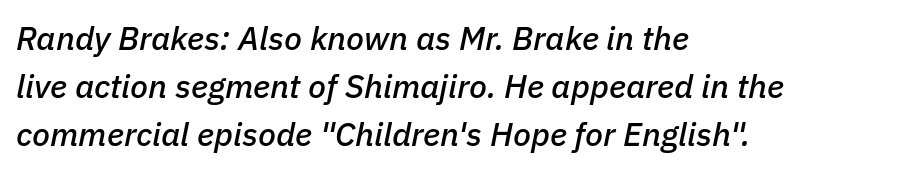
{"italic": "yes", "lean": "right", "slant_degrees": 11, "width": "normal", "stroke_contrast": "low", "x_height": "medium", "monospaced": "no", "underline": "no", "align": "left", "line_spacing": "normal", "line_spacing_ratio": 1.46, "letter_spacing": "normal", "letter_spacing_em": 0.0, "glyph_px": 33}
